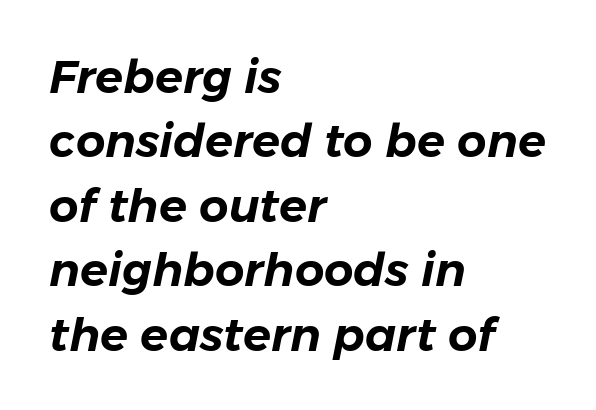
Underline: absent. Tracking here is standard; glyphs follow each other at the usual distance. The typography opts for an oblique posture over an upright one. All the whitespace from short lines collects on the right.
